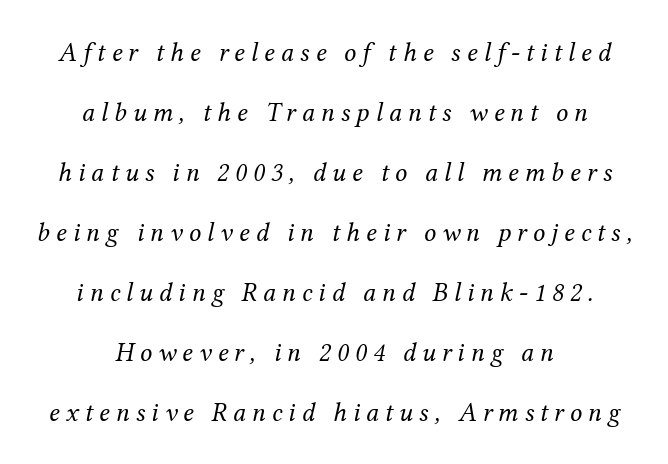
{"italic": "yes", "lean": "right", "slant_degrees": 12, "bold": "no", "underline": "no", "align": "center", "line_spacing": "loose", "line_spacing_ratio": 2.22, "letter_spacing": "wide", "letter_spacing_em": 0.22, "glyph_px": 27}
